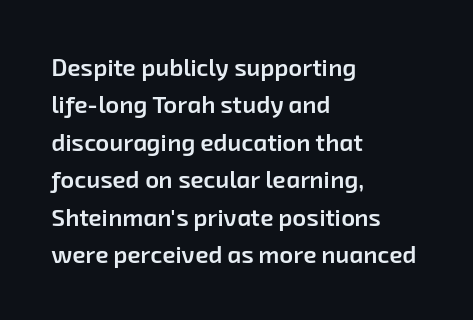
The passage shown stacks its lines at a standard gap. Short and long lines alike share a common starting point at left. The specimen omits any rule beneath the text block's lines. The typesetting leans somewhat heavy: a semibold. Words appear dense and cohesive because spacing is normal.
